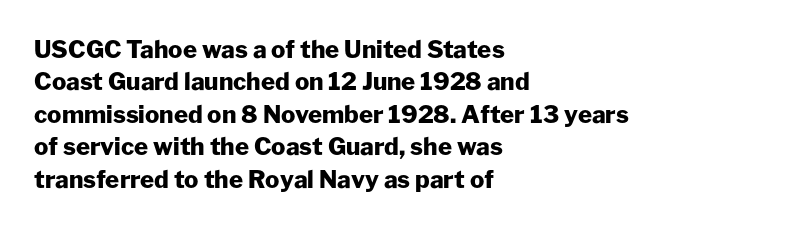
The image shows 24 px bold type, upright; set left-aligned, normal line spacing (1.35x), normal letter spacing, not underlined.
